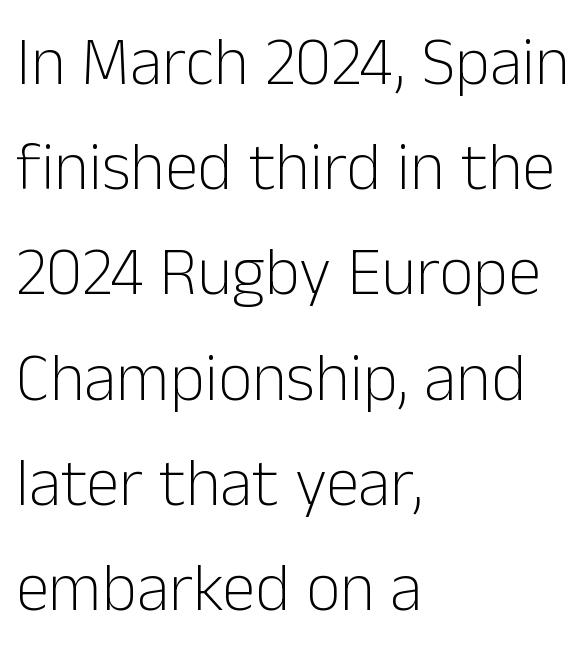
Q: Is the text bold? A: No.
Q: Is the text italic (slanted)? A: No, it is upright.
Q: Is the typeface a serif or a sans-serif typeface? A: Sans-serif.
Q: Is the text underlined? A: No.
Q: How is the paragraph aligned? A: Left-aligned.
Q: Is the spacing between letters normal or unusually wide? A: Normal.
Q: Is the spacing between lines tight, normal or loose? A: Normal.
Q: Width (condensed, normal, or wide)? A: Normal.
Q: Stroke contrast? A: Low.
Q: x-height? A: Medium.
Q: Monospaced? A: No.
